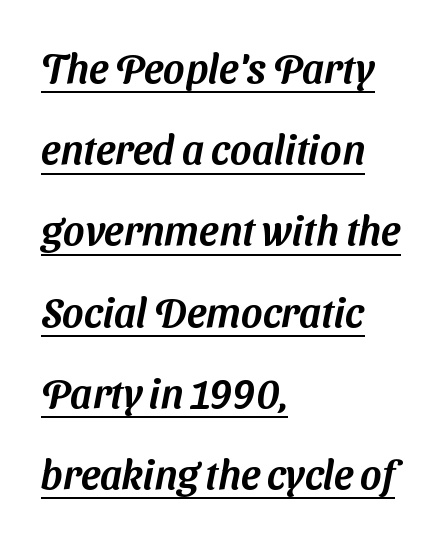
Q: Is the typeface a serif or a sans-serif typeface? A: Sans-serif.
Q: Is the text underlined? A: Yes.
Q: How is the paragraph aligned? A: Left-aligned.
Q: Is the spacing between letters normal or unusually wide? A: Normal.
Q: Is the spacing between lines tight, normal or loose? A: Loose.
Q: Width (condensed, normal, or wide)? A: Normal.
Q: Stroke contrast? A: Medium.
Q: x-height? A: Medium.
Q: Monospaced? A: No.
